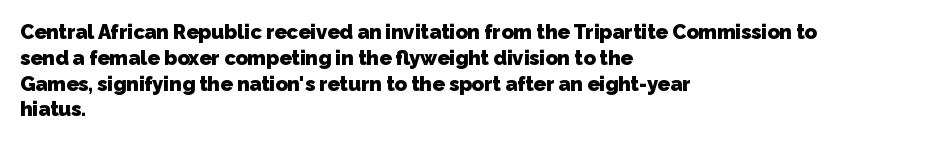
The image shows 20 px bold type; set left-aligned, normal line spacing (1.29x), normal letter spacing, not underlined.
